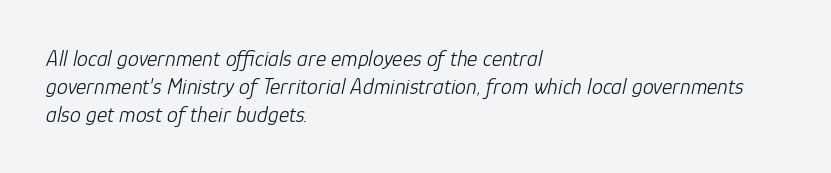
The image shows 22 px text type, italic (leaning right); set left-aligned, normal line spacing (1.27x), normal letter spacing, not underlined.
